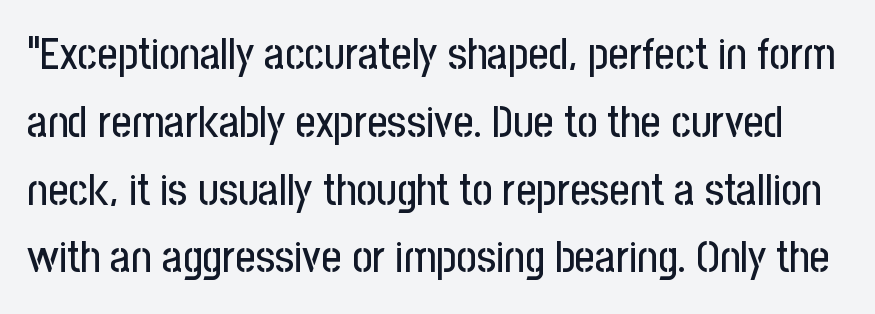
{"serif": "no", "italic": "no", "width": "condensed", "stroke_contrast": "low", "x_height": "medium", "monospaced": "no", "underline": "no", "line_spacing": "normal", "line_spacing_ratio": 1.54, "letter_spacing": "normal", "letter_spacing_em": 0.0, "glyph_px": 44}
